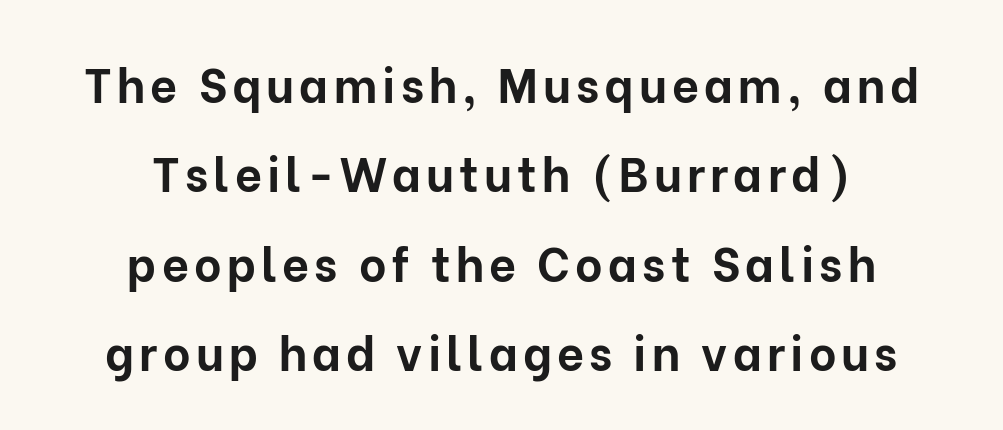
Q: Is the text bold? A: Yes.
Q: Is the text italic (slanted)? A: No, it is upright.
Q: Is the typeface a serif or a sans-serif typeface? A: Sans-serif.
Q: Is the text underlined? A: No.
Q: How is the paragraph aligned? A: Centered.
Q: Is the spacing between lines tight, normal or loose? A: Loose.
Q: Width (condensed, normal, or wide)? A: Normal.
Q: Stroke contrast? A: Low.
Q: x-height? A: Medium.
Q: Monospaced? A: No.
